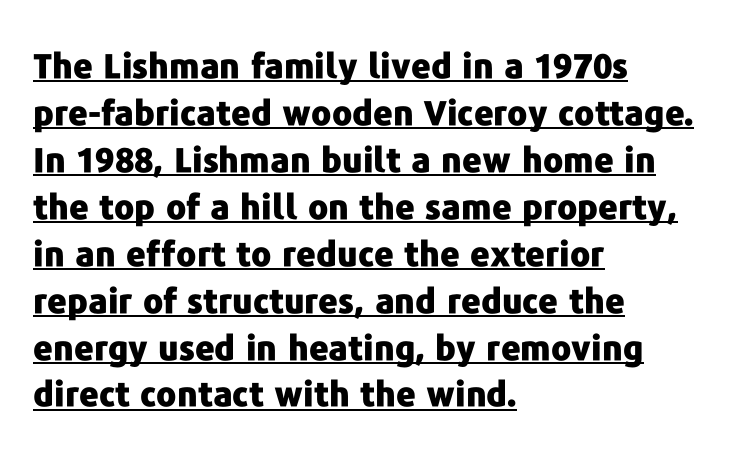
The image shows 34 px heavy sans-serif type, upright; set left-aligned, normal line spacing (1.38x), normal letter spacing, underlined; low stroke contrast and a medium x-height.
